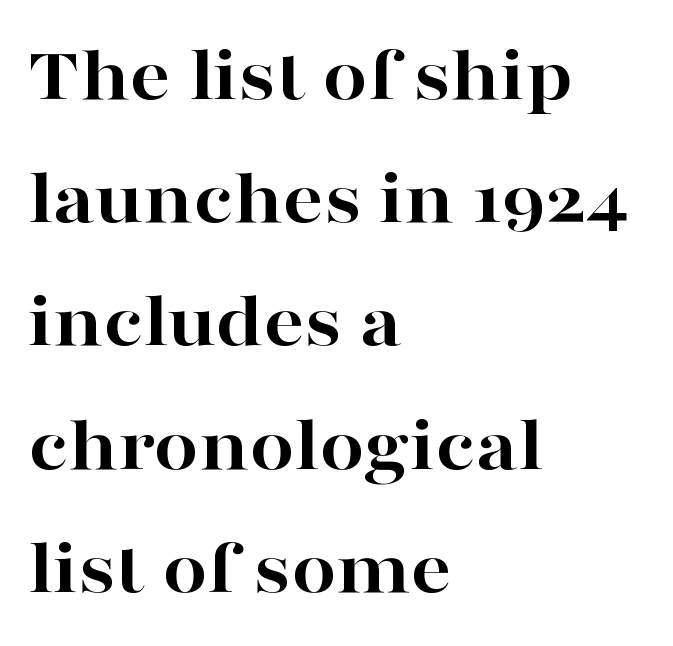
The image shows 80 px bold, wide serif type, upright; set left-aligned, normal line spacing (1.54x), normal letter spacing, not underlined; high stroke contrast and a medium x-height.
